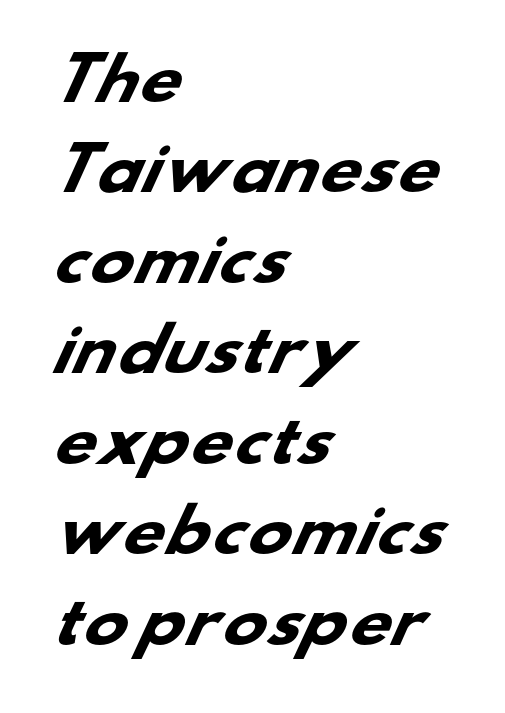
The lines sit at an ordinary, default distance from one another. The compositor pushed each line to the left boundary. These lines are rendered in a variable-pitch font. This rendering features lettering with no underline. Is this a sans? Yes — the strokes have no serifs.
